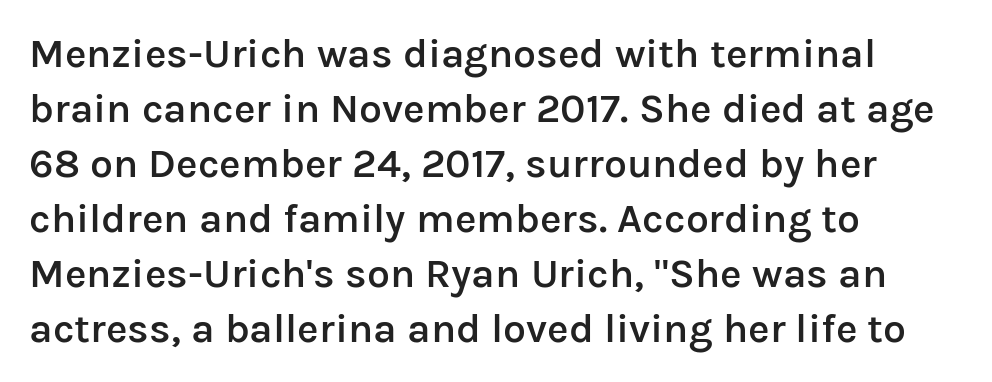
The image shows 41 px semibold sans-serif type, upright; set left-aligned, normal line spacing (1.34x), normal letter spacing, not underlined; low stroke contrast and a medium x-height.
